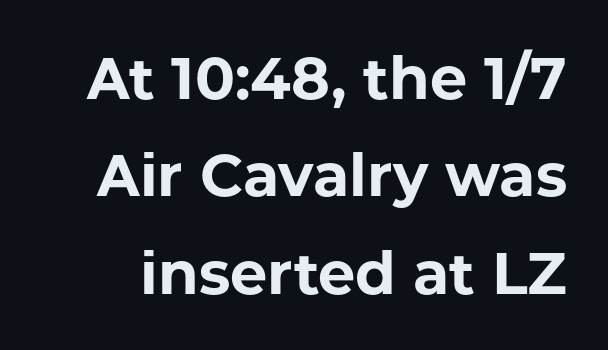
The image shows 59 px bold sans-serif type, upright; set normal line spacing (1.65x), normal letter spacing, not underlined; low stroke contrast and a medium x-height.
